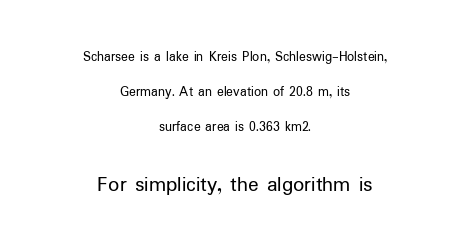
The image shows 22 px text type, upright; set centered, loose line spacing (2.49x), normal letter spacing, not underlined; the second (bottom) block is 1.57x larger.
